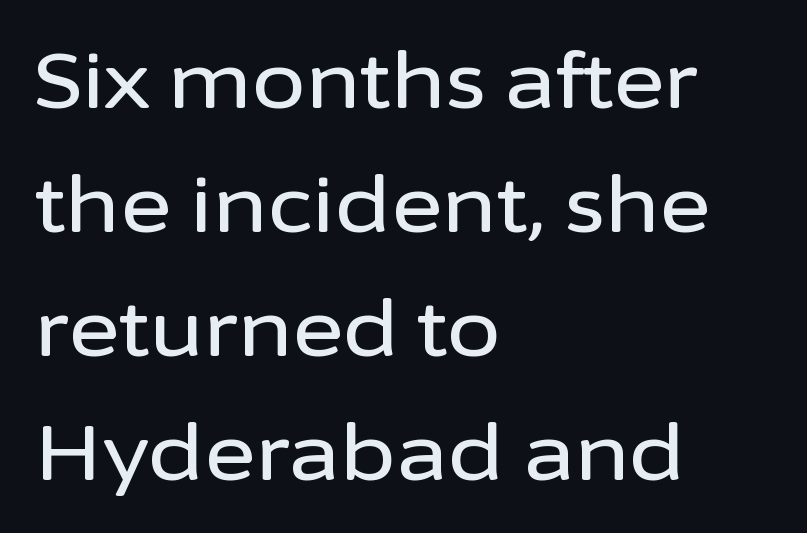
This block has exactly the height ordinary leading produces. This sample uses a sans-serif face. Short and long lines alike share a common starting point at left. Rule under the text: the space is simply empty.
